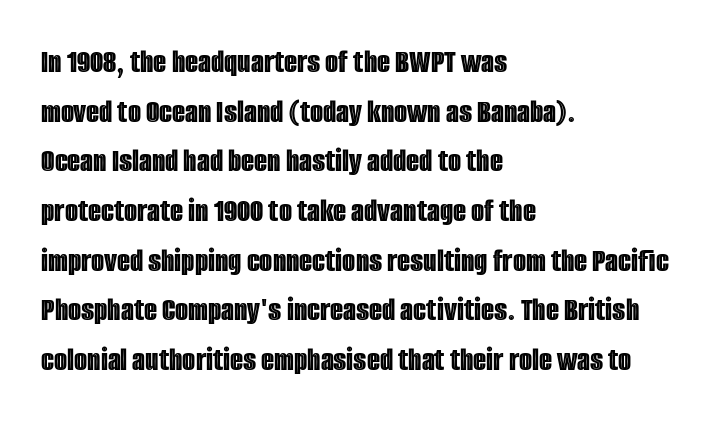
Q: Is the text italic (slanted)? A: No, it is upright.
Q: Is the text underlined? A: No.
Q: How is the paragraph aligned? A: Left-aligned.
Q: Is the spacing between letters normal or unusually wide? A: Normal.
Q: Is the spacing between lines tight, normal or loose? A: Normal.
Q: Width (condensed, normal, or wide)? A: Condensed.
Q: x-height? A: Large.
Q: Monospaced? A: No.
